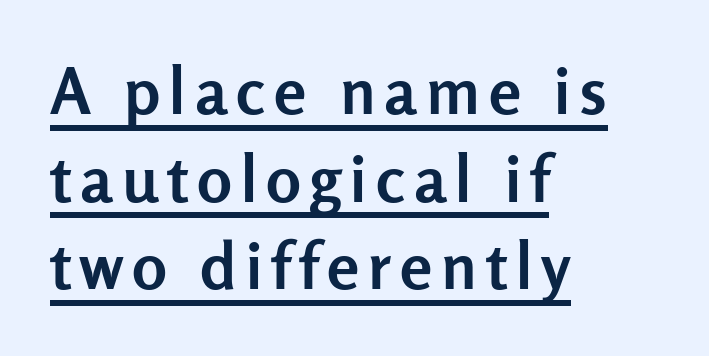
The image shows 65 px semibold sans-serif type, upright; set left-aligned, normal line spacing (1.35x), underlined; low stroke contrast and a medium x-height.
